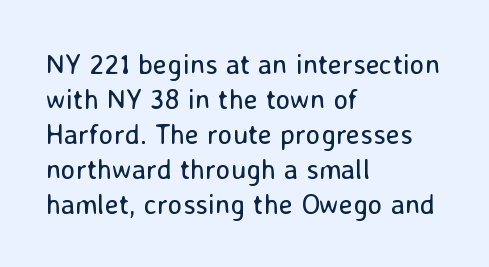
Visually the block forms a straight wall on the left and a jagged coastline on the right. Interline gaps are of average width in this sample. The font family rendered here belongs to the sans-serif group. No chunkiness to these letters — they're not bold. Style check: upright.
